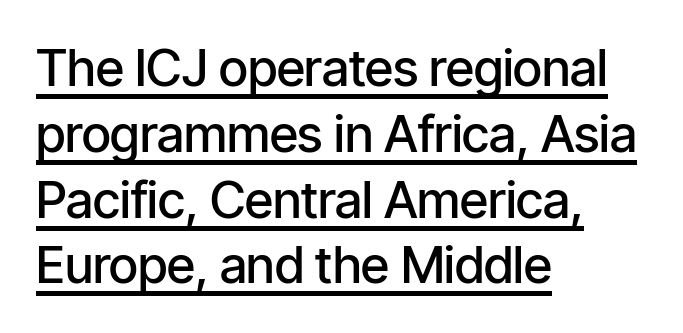
Q: Is the text bold? A: Semi-bold.
Q: Is the text italic (slanted)? A: No, it is upright.
Q: Is the typeface a serif or a sans-serif typeface? A: Sans-serif.
Q: Is the text underlined? A: Yes.
Q: How is the paragraph aligned? A: Left-aligned.
Q: Is the spacing between letters normal or unusually wide? A: Normal.
Q: Is the spacing between lines tight, normal or loose? A: Normal.
Q: Width (condensed, normal, or wide)? A: Condensed.
Q: Stroke contrast? A: Low.
Q: x-height? A: Medium.
Q: Monospaced? A: No.
